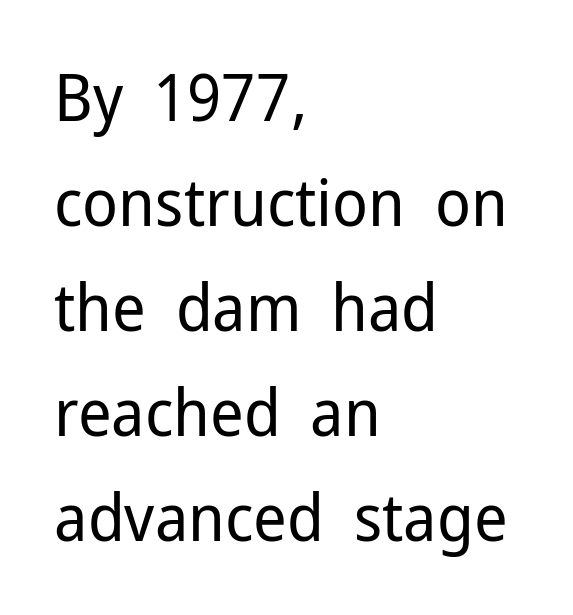
{"serif": "no", "italic": "no", "bold": "no", "weight": "regular", "width": "normal", "stroke_contrast": "low", "x_height": "medium", "monospaced": "no", "underline": "no", "align": "left", "line_spacing": "normal", "line_spacing_ratio": 1.59, "letter_spacing": "normal", "letter_spacing_em": 0.0, "glyph_px": 66}
